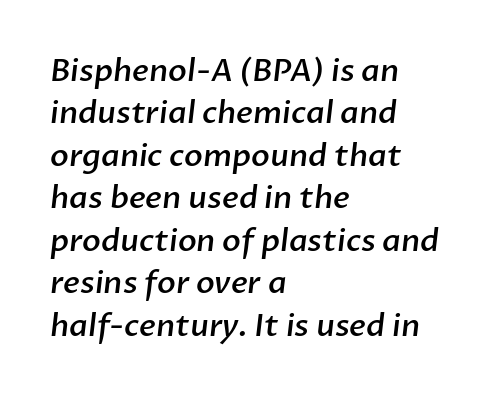
{"serif": "no", "bold": "semi", "weight": "semibold", "width": "normal", "stroke_contrast": "low", "x_height": "medium", "monospaced": "no", "underline": "no", "align": "left", "line_spacing": "normal", "line_spacing_ratio": 1.37, "letter_spacing": "normal", "letter_spacing_em": 0.0, "glyph_px": 31}
